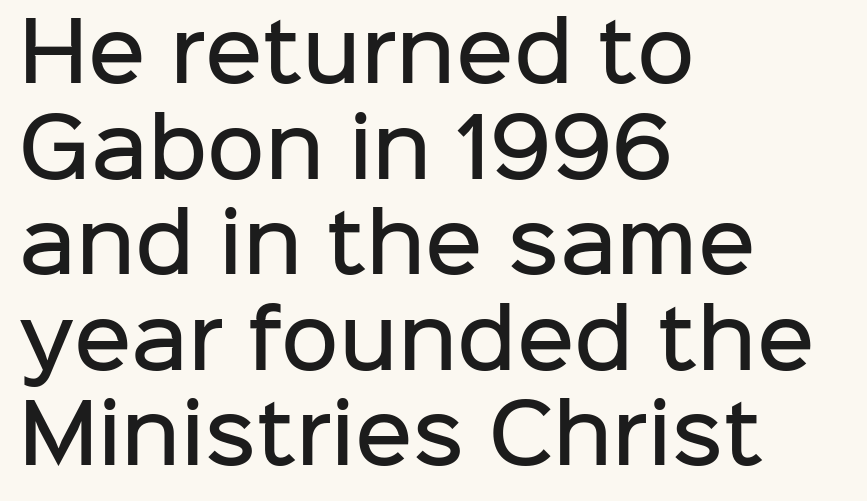
Compared with a centered layout, this one pins lines to the left instead. A somewhat darkened texture: the type is semibold rather than bold. The letters advance in unequal steps, a hallmark of proportional type. Compared with typical body copy, the letter spacing here is the same. Look at the bottom of the vertical strokes: they stop flat, with no serifs.
